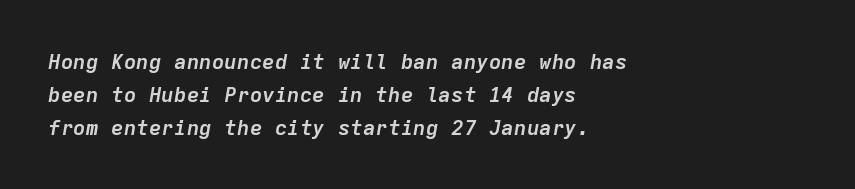
{"italic": "yes", "lean": "right", "slant_degrees": 9, "bold": "yes", "underline": "no", "align": "left", "line_spacing": "normal", "line_spacing_ratio": 1.56, "letter_spacing": "normal", "letter_spacing_em": 0.0, "glyph_px": 21}
